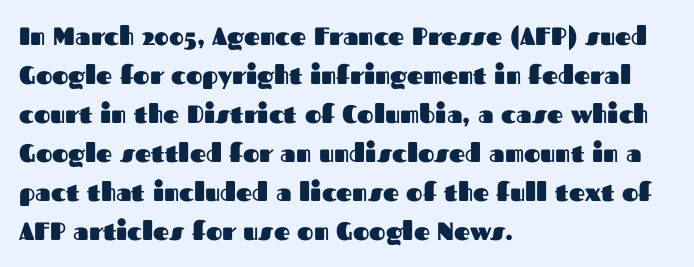
{"italic": "no", "bold": "yes", "underline": "no", "align": "left", "line_spacing": "normal", "line_spacing_ratio": 1.56, "letter_spacing": "normal", "letter_spacing_em": 0.0, "glyph_px": 25}
